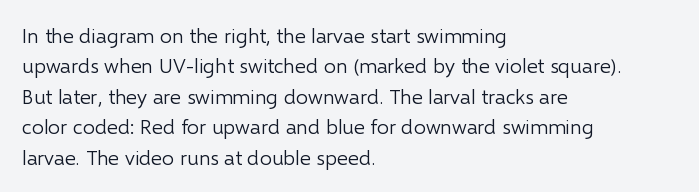
Letter spacing: default. Ink coverage per letter is moderate at most. The rag falls on the right side of this text block. Descenders are the only things crossing below the line. This block has exactly the height ordinary leading produces. This is the regular roman posture of the typeface.
